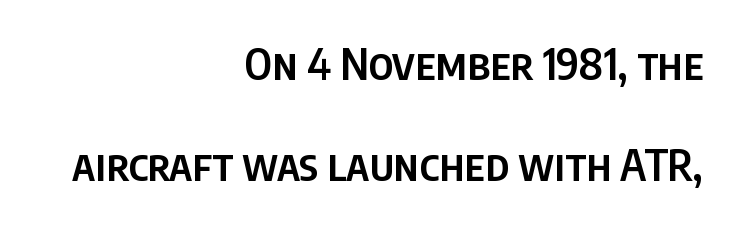
The image shows 43 px semibold, condensed sans-serif type, upright; set right-aligned, loose line spacing (2.36x), normal letter spacing, not underlined; low stroke contrast and a large x-height.
